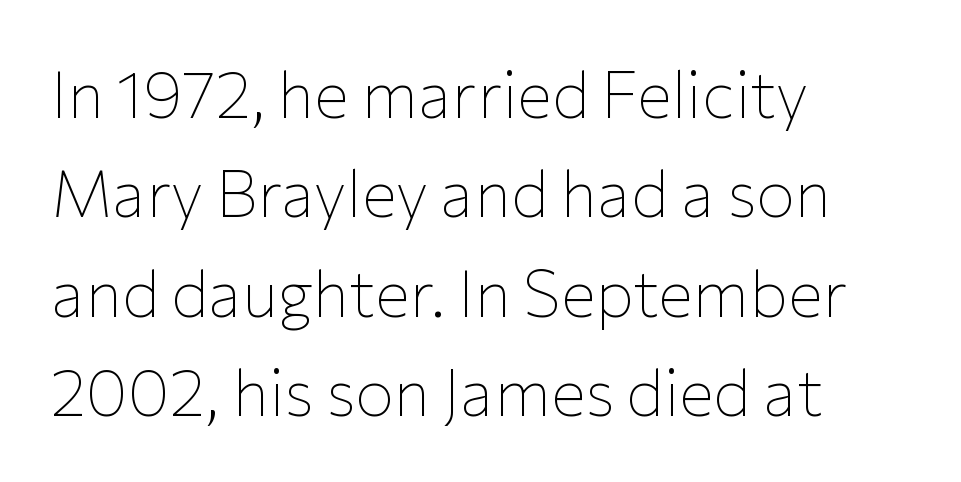
{"serif": "no", "italic": "no", "bold": "no", "weight": "thin", "width": "normal", "stroke_contrast": "low", "x_height": "medium", "monospaced": "no", "underline": "no", "align": "left", "line_spacing": "normal", "line_spacing_ratio": 1.53, "letter_spacing": "normal", "letter_spacing_em": 0.0, "glyph_px": 65}
